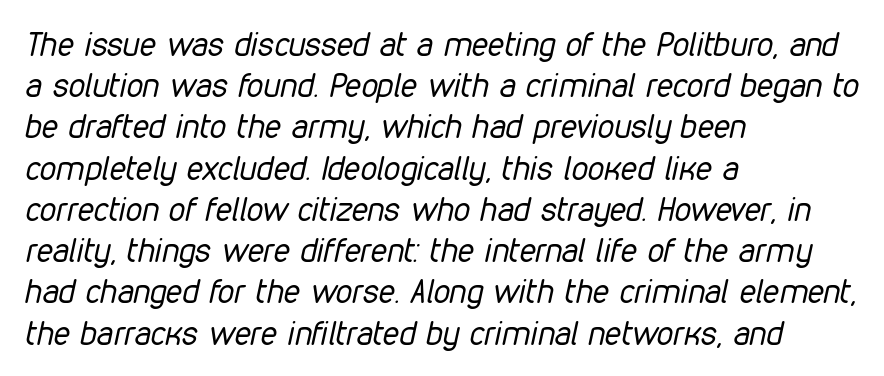
How are the letters spaced? Ordinarily, with no added tracking. Whoever set this chose a conventional vertical rhythm. The passage shown is not underscored anywhere. Here the designer chose a conventional face with non-uniform glyph widths. The text carries the slant typical of an italic or oblique font.
